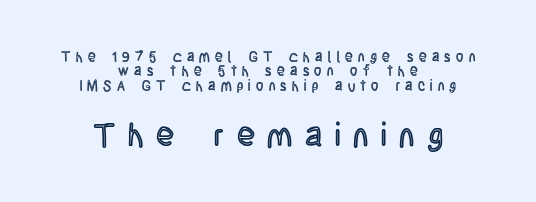
{"italic": "no", "width": "condensed", "x_height": "large", "monospaced": "no", "underline": "no", "align": "center", "line_spacing": "tight", "line_spacing_ratio": 1.03, "letter_spacing": "wide", "letter_spacing_em": 0.38, "larger_block": "second", "size_ratio": 2.36, "glyph_px": 33}
